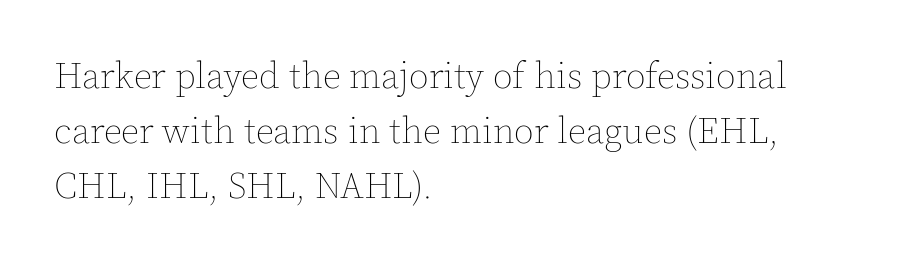
Q: Is the text bold? A: No.
Q: Is the text italic (slanted)? A: No, it is upright.
Q: Is the text underlined? A: No.
Q: How is the paragraph aligned? A: Left-aligned.
Q: Is the spacing between letters normal or unusually wide? A: Normal.
Q: Is the spacing between lines tight, normal or loose? A: Normal.
Q: Width (condensed, normal, or wide)? A: Normal.
Q: x-height? A: Medium.
Q: Monospaced? A: No.
